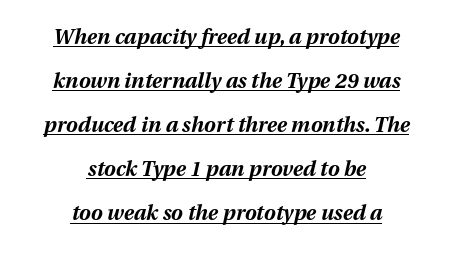
Q: Is the text bold? A: Yes.
Q: Is the text italic (slanted)? A: Yes, it leans right by about 13 degrees.
Q: Is the text underlined? A: Yes.
Q: How is the paragraph aligned? A: Centered.
Q: Is the spacing between letters normal or unusually wide? A: Normal.
Q: Is the spacing between lines tight, normal or loose? A: Loose.
